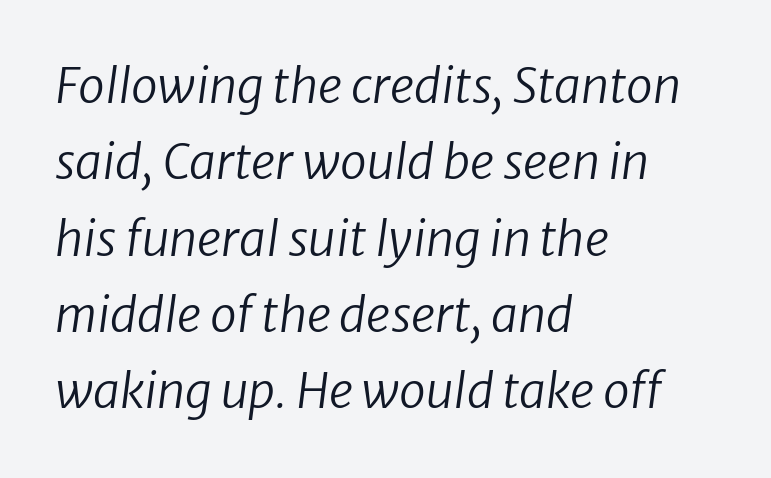
The text block is weighted toward the left margin, trailing off unevenly rightward. Tall strokes in this sample are angled rather than plumb. No extra ink here — the face is not bold. The string is rendered with underlining switched off. In terms of letterspacing, this is plain default setting. Character widths vary here, with narrow letters taking less room than wide ones.
